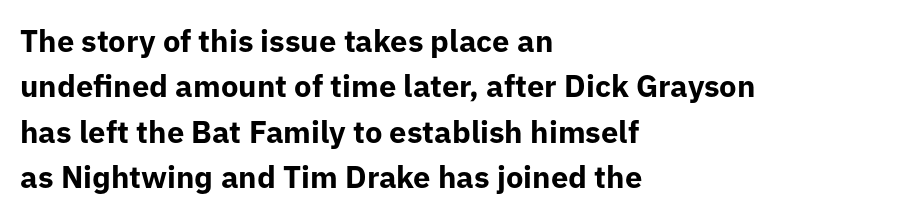
This block has exactly the height ordinary leading produces. In terms of letterspacing, this is plain default setting. You can tell from the bare stems that sans-serif type was used. Quick note: not italic, upright. Each row of text sits above clean, open space. You could not count columns in this text — the font is proportionally spaced.
